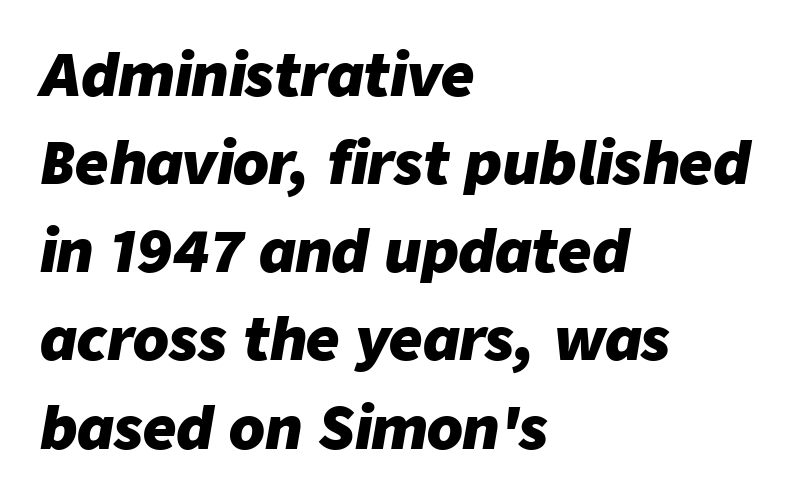
The image shows 58 px heavy type, italic (leaning right); set left-aligned, normal line spacing (1.52x), normal letter spacing, not underlined; low stroke contrast and a medium x-height.
